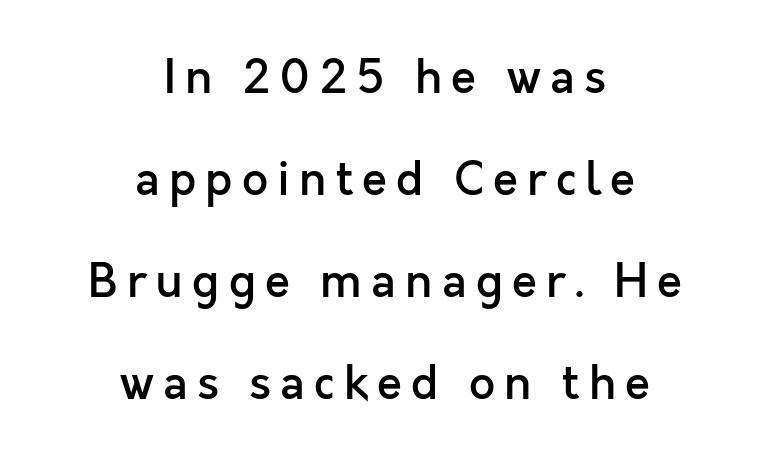
The type family on display is of the sans-serif kind. The characters look somewhat weighty, a semibold short of true bold. Plain, unruled lines of type. How would I describe the line gaps? Wide and relaxed. The font's upright variant was chosen for this text.
